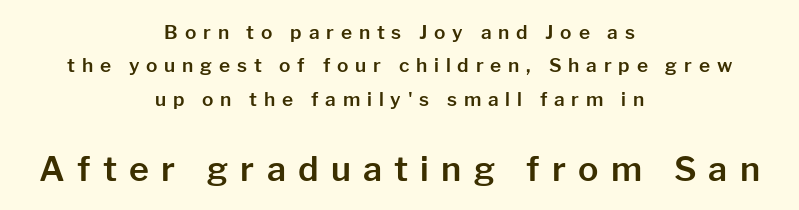
{"serif": "no", "italic": "no", "width": "normal", "stroke_contrast": "low", "x_height": "medium", "monospaced": "no", "underline": "no", "align": "center", "line_spacing_ratio": 1.76, "letter_spacing": "wide", "letter_spacing_em": 0.36, "larger_block": "second", "size_ratio": 1.79, "glyph_px": 34}
